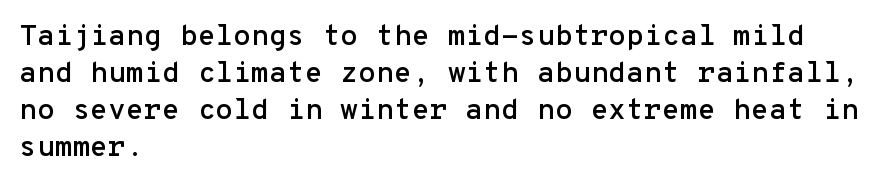
Q: Is the text italic (slanted)? A: No, it is upright.
Q: Is the typeface a serif or a sans-serif typeface? A: Sans-serif.
Q: Is the text underlined? A: No.
Q: How is the paragraph aligned? A: Left-aligned.
Q: Is the spacing between letters normal or unusually wide? A: Normal.
Q: Is the spacing between lines tight, normal or loose? A: Normal.
Q: Width (condensed, normal, or wide)? A: Normal.
Q: Stroke contrast? A: Low.
Q: x-height? A: Medium.
Q: Monospaced? A: Yes.
